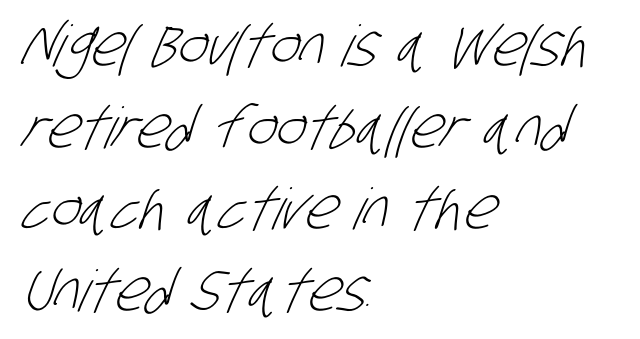
{"serif": "no", "bold": "no", "weight": "light", "width": "condensed", "stroke_contrast": "low", "x_height": "large", "monospaced": "no", "underline": "no", "align": "left", "line_spacing": "normal", "line_spacing_ratio": 1.43, "letter_spacing": "normal", "letter_spacing_em": 0.0, "glyph_px": 57}
